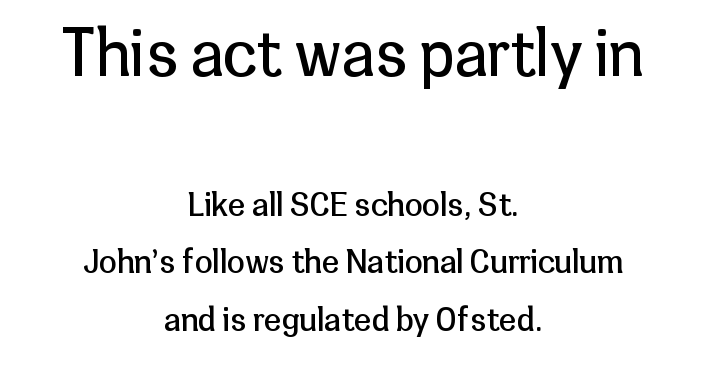
Q: Is the text bold? A: No.
Q: Is the text italic (slanted)? A: No, it is upright.
Q: Is the typeface a serif or a sans-serif typeface? A: Sans-serif.
Q: Is the text underlined? A: No.
Q: How is the paragraph aligned? A: Centered.
Q: Is the spacing between letters normal or unusually wide? A: Normal.
Q: Which block of text is set in a larger size, the first (top) or the second (bottom)? A: The first (top) one.
Q: Width (condensed, normal, or wide)? A: Normal.
Q: Stroke contrast? A: Low.
Q: x-height? A: Medium.
Q: Monospaced? A: No.
